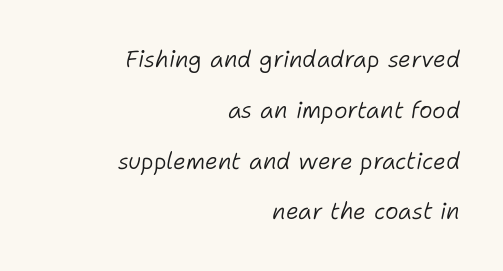
The image shows 23 px text type, italic (leaning right); set right-aligned, loose line spacing (2.21x), normal letter spacing, not underlined.
